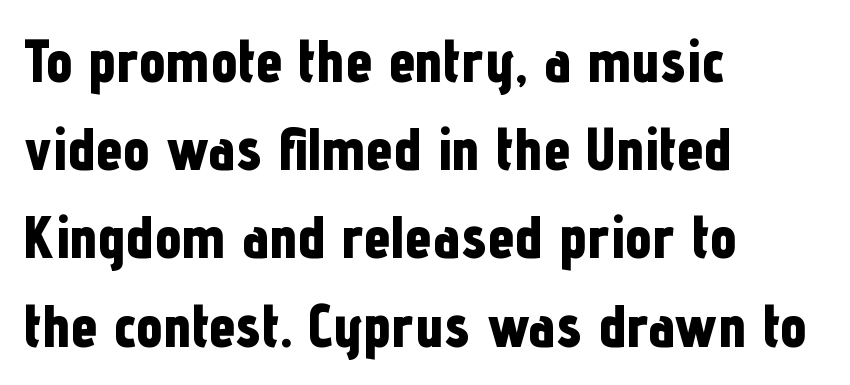
The image shows 60 px bold, condensed sans-serif type, upright; set left-aligned, normal line spacing (1.47x), normal letter spacing, not underlined; low stroke contrast and a medium x-height.
